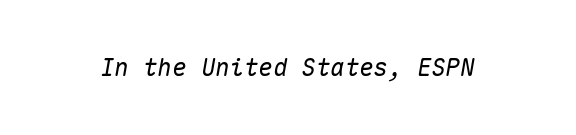
{"italic": "yes", "lean": "right", "slant_degrees": 10, "underline": "no", "letter_spacing": "normal", "letter_spacing_em": 0.0, "glyph_px": 24}
